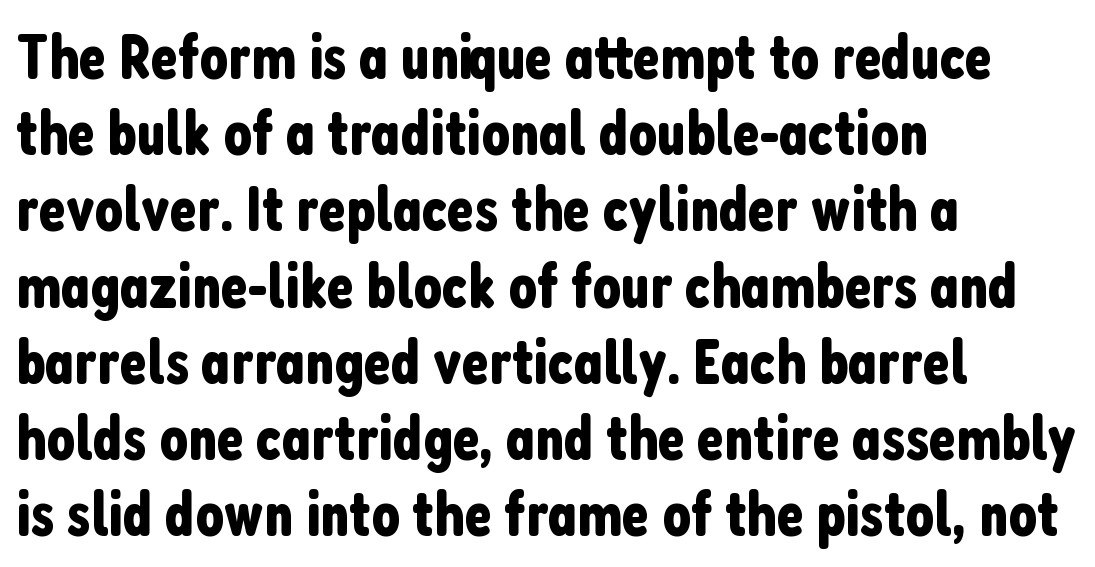
Descender tails drop into unmarked territory. This sample uses an upright cut, with every glyph sitting square on the baseline. Proportional: the letters do not fall into vertical columns. What stands out about the letter spacing? Nothing — it is the standard amount.
